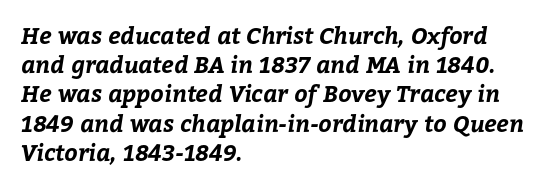
The foot of each line stays bare and open. The glyphs have the mass of a bold cut. This block has exactly the height ordinary leading produces. What stands out about the letter spacing? Nothing — it is the standard amount. In CSS terms this would be text-align: left.
